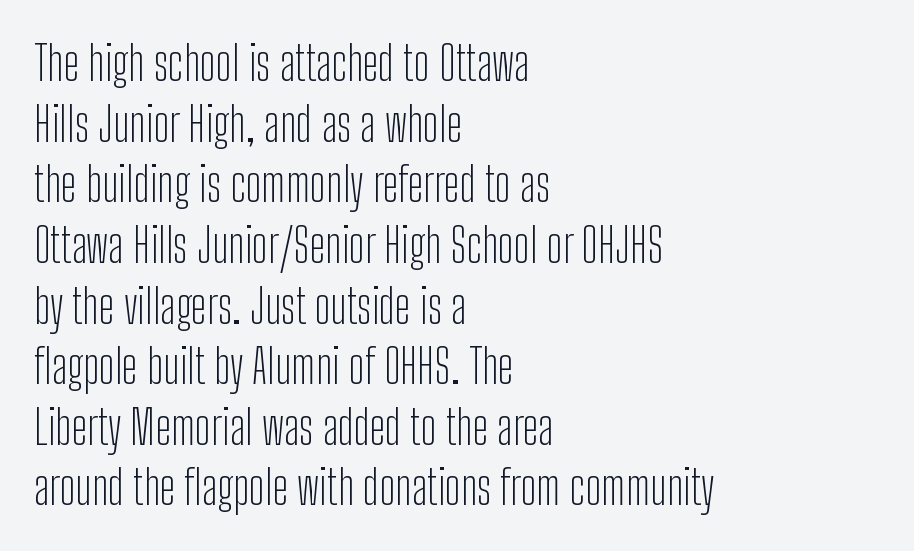
Glance below the letters and you will spot only blank space. Bold? No — there's no thickening of the strokes. Does the lettering tilt? It doesn't — this is upright. Serifs: no, the terminals of the letterforms are clean. A typesetter would call this zero additional tracking. The setting favours the left margin, as ordinary paragraphs usually do.
